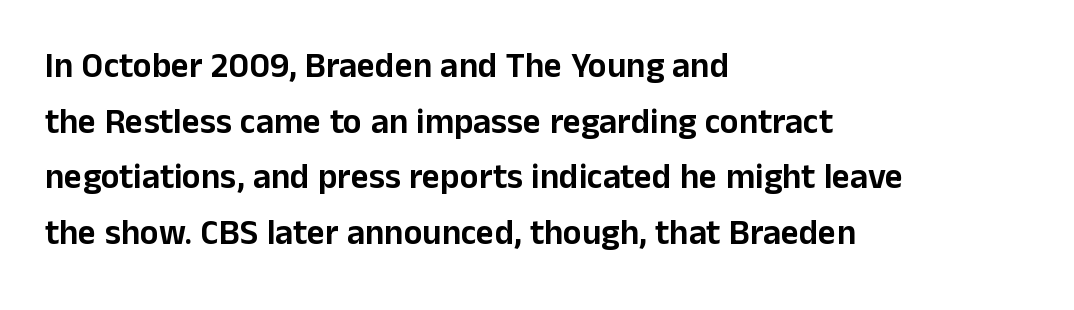
The line-height multiplier appears to be the usual default. The face used here is proportionally spaced, like ordinary book or web type. Students, note that the glyphs here touch the page at normal intervals. This sample is left-justified, so line endings fall wherever the words run out.
